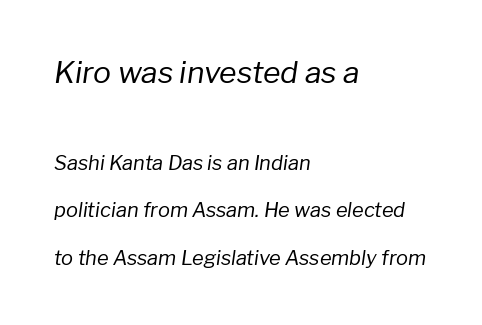
Q: Is the text bold? A: No.
Q: Is the text italic (slanted)? A: Yes, it leans right by about 8 degrees.
Q: Is the text underlined? A: No.
Q: How is the paragraph aligned? A: Left-aligned.
Q: Is the spacing between letters normal or unusually wide? A: Normal.
Q: Is the spacing between lines tight, normal or loose? A: Loose.
Q: Which block of text is set in a larger size, the first (top) or the second (bottom)? A: The first (top) one.
Q: Width (condensed, normal, or wide)? A: Normal.
Q: Stroke contrast? A: Low.
Q: x-height? A: Medium.
Q: Monospaced? A: No.
